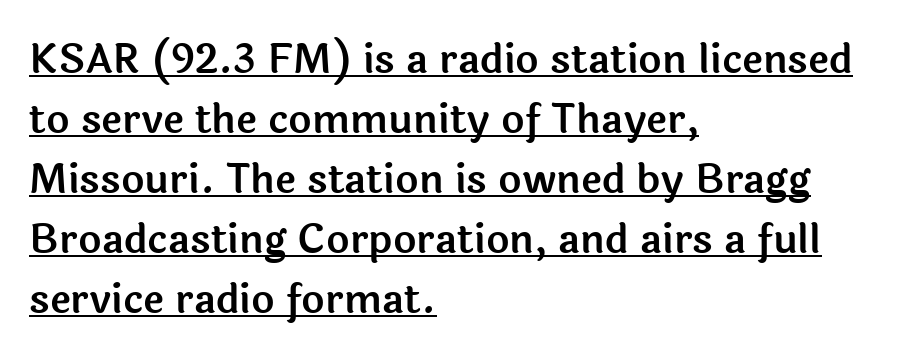
I'd call this a sans setting — the letters go barefoot. This sample uses plain, unmodified letter spacing. A continuous stroke trails under the words, as in a hyperlink. Quick note: not italic, upright. These lines are rendered in a variable-pitch font.
